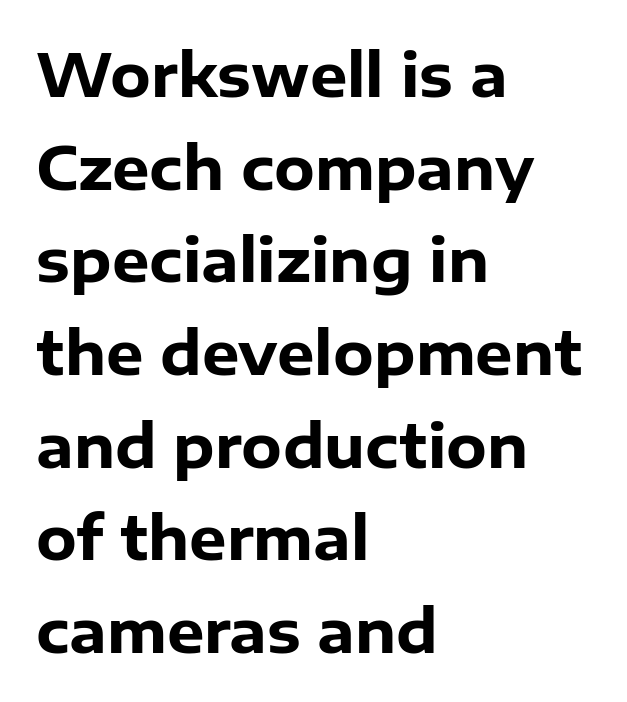
{"serif": "no", "italic": "no", "bold": "yes", "weight": "heavy", "width": "normal", "stroke_contrast": "low", "x_height": "medium", "monospaced": "no", "underline": "no", "align": "left", "line_spacing": "normal", "line_spacing_ratio": 1.57, "letter_spacing": "normal", "letter_spacing_em": 0.0, "glyph_px": 59}
